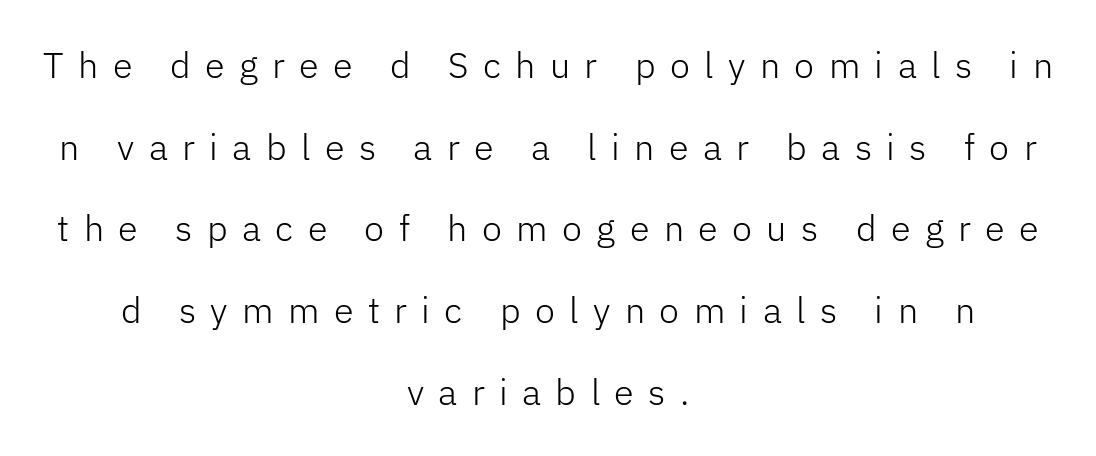
Q: Is the text bold? A: No.
Q: Is the text italic (slanted)? A: No, it is upright.
Q: Is the typeface a serif or a sans-serif typeface? A: Sans-serif.
Q: Is the text underlined? A: No.
Q: How is the paragraph aligned? A: Centered.
Q: Is the spacing between letters normal or unusually wide? A: Unusually wide.
Q: Is the spacing between lines tight, normal or loose? A: Loose.
Q: Width (condensed, normal, or wide)? A: Normal.
Q: Stroke contrast? A: Low.
Q: x-height? A: Medium.
Q: Monospaced? A: No.
